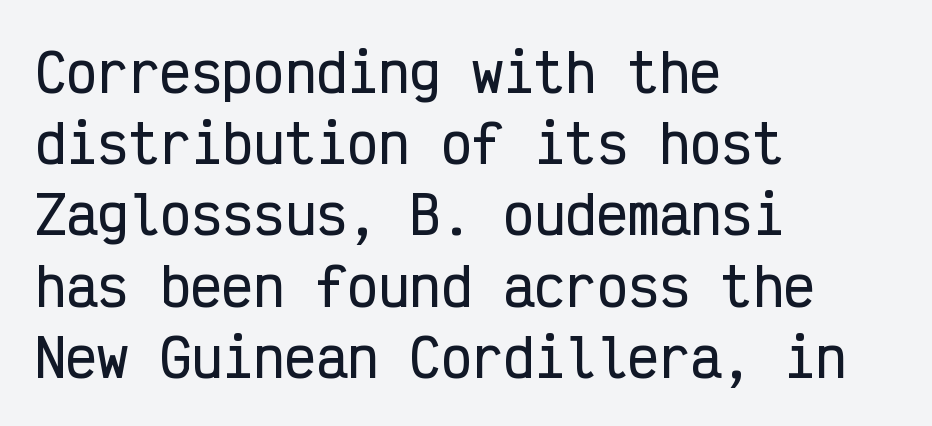
Reading down the column, the eye jumps a familiar distance to each next line. No italicization has been applied; the sample stays upright. Just letters on the line, the space beneath them empty. Is the block centered? No — it sits flush against the left margin.
